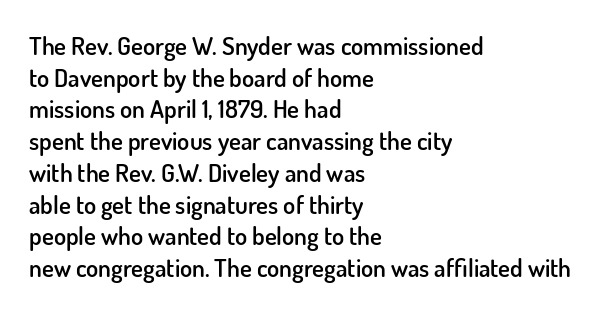
Q: Is the text bold? A: Semi-bold.
Q: Is the text italic (slanted)? A: No, it is upright.
Q: Is the text underlined? A: No.
Q: How is the paragraph aligned? A: Left-aligned.
Q: Is the spacing between letters normal or unusually wide? A: Normal.
Q: Is the spacing between lines tight, normal or loose? A: Normal.
